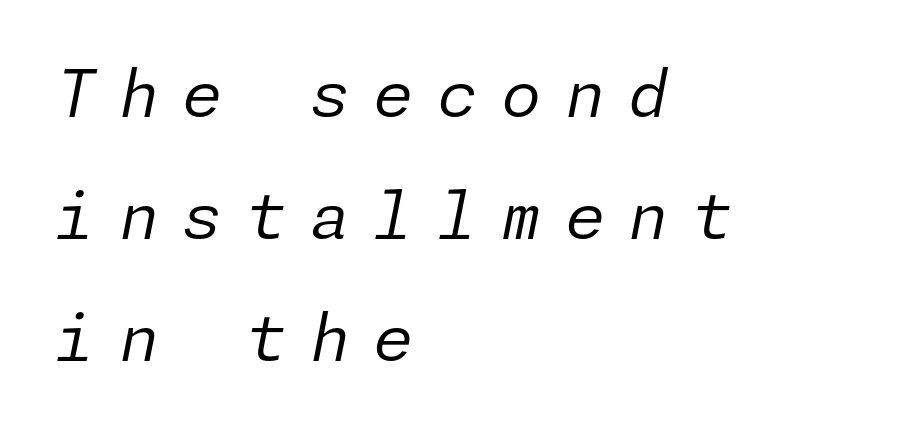
The image shows 65 px regular-weight type, italic (leaning right); set left-aligned, line spacing 1.88x, unusually wide letter spacing (+0.36 em), not underlined; low stroke contrast and a medium x-height.
